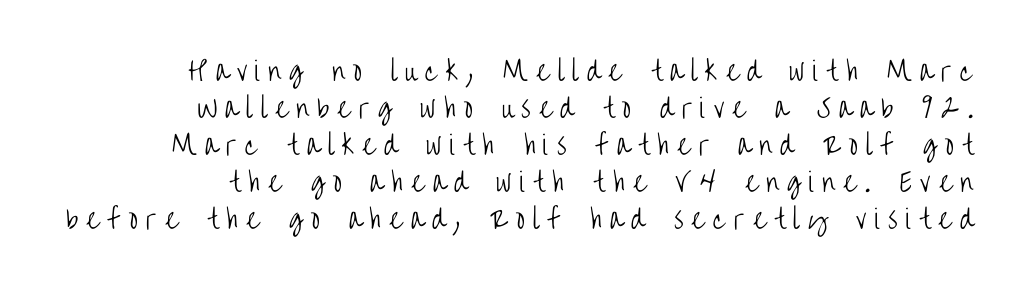
The image shows 26 px text type, upright; set right-aligned, normal line spacing (1.42x), unusually wide letter spacing (+0.31 em), not underlined.
